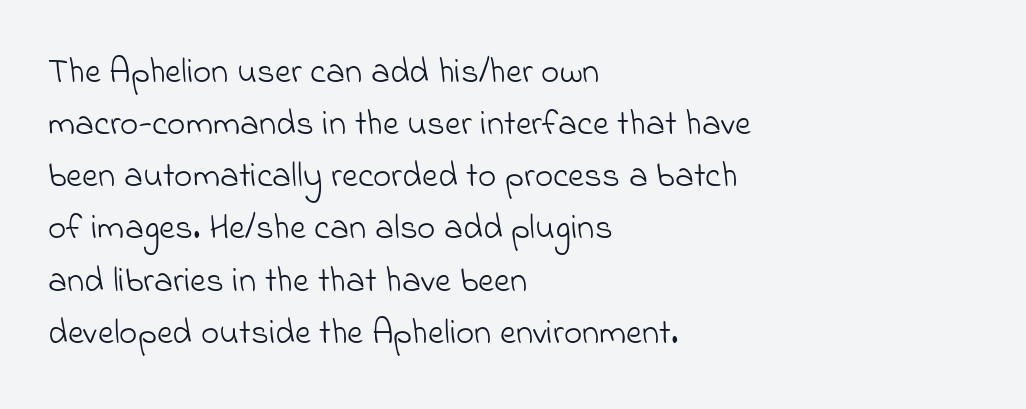
The image shows 35 px light sans-serif type; set left-aligned, normal line spacing (1.49x), normal letter spacing, not underlined; low stroke contrast and a small x-height.
